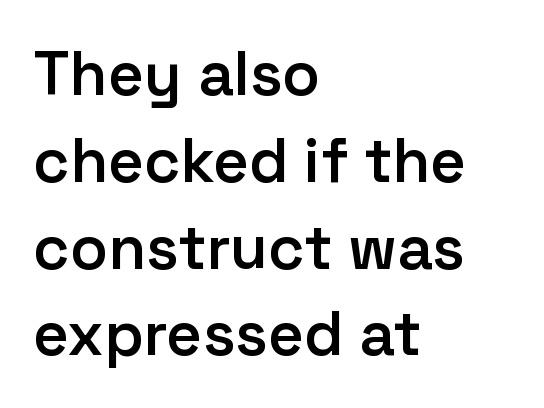
{"serif": "no", "italic": "no", "bold": "semi", "weight": "semibold", "width": "normal", "stroke_contrast": "low", "x_height": "medium", "monospaced": "no", "underline": "no", "align": "left", "line_spacing": "normal", "line_spacing_ratio": 1.4, "letter_spacing": "normal", "letter_spacing_em": 0.0, "glyph_px": 62}
